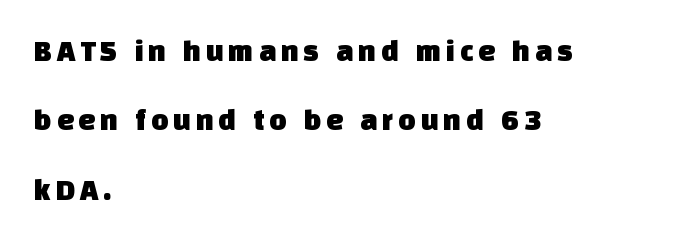
The image shows 30 px sans-serif type; set left-aligned, loose line spacing (2.31x), not underlined; low stroke contrast and a large x-height.
